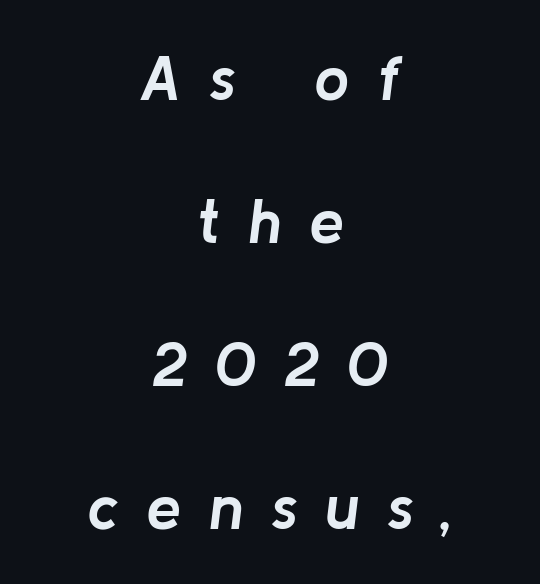
The image shows 63 px semibold type, italic (leaning right); set centered, loose line spacing (2.27x), unusually wide letter spacing (+0.43 em), not underlined; low stroke contrast and a medium x-height.
